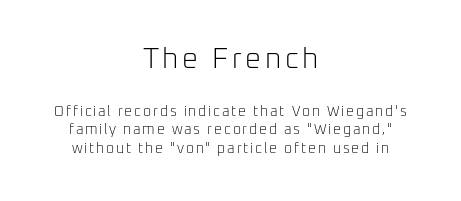
{"serif": "no", "italic": "no", "bold": "no", "weight": "light", "width": "normal", "stroke_contrast": "low", "x_height": "medium", "monospaced": "no", "underline": "no", "align": "center", "line_spacing": "normal", "line_spacing_ratio": 1.31, "larger_block": "first", "size_ratio": 2.0, "glyph_px": 28}
